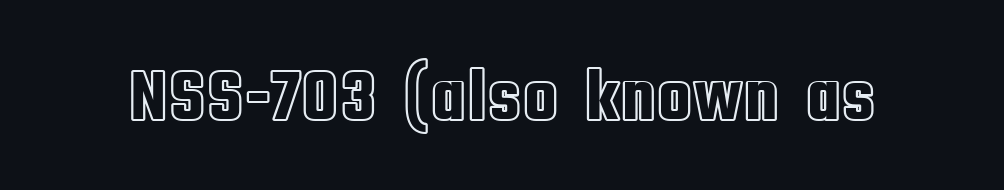
{"italic": "no", "width": "condensed", "x_height": "large", "monospaced": "no", "underline": "no", "letter_spacing": "normal", "letter_spacing_em": 0.0, "glyph_px": 74}
